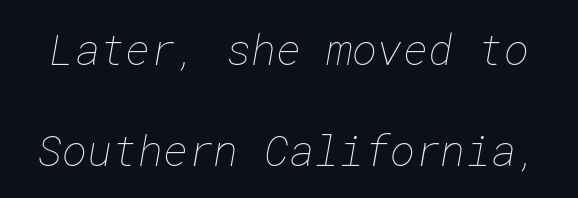
{"bold": "no", "weight": "thin", "width": "normal", "stroke_contrast": "low", "x_height": "medium", "underline": "no", "line_spacing": "loose", "line_spacing_ratio": 2.35, "letter_spacing": "normal", "letter_spacing_em": 0.0, "glyph_px": 43}
